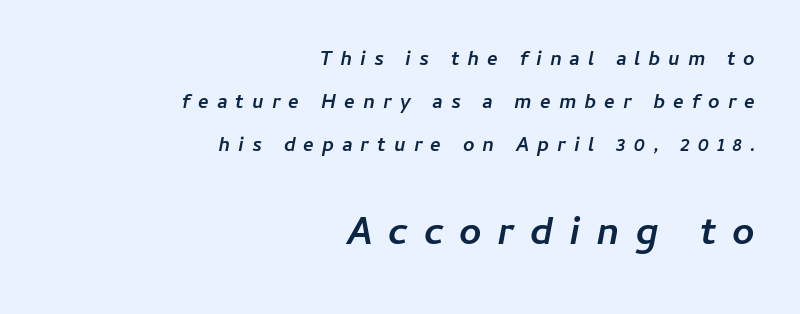
A great deal of white space separates one row of letters from the next. Proportional: the letters do not fall into vertical columns. This rendering widens character spacing well past its baseline value. Caption: bold face, heavy strokes.
